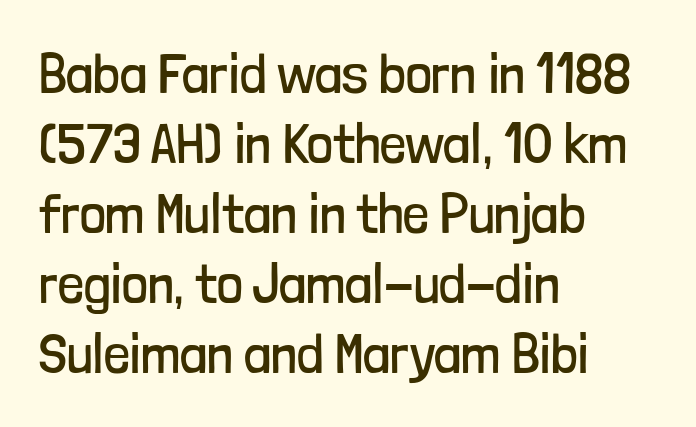
Q: Is the text bold? A: No.
Q: Is the text italic (slanted)? A: No, it is upright.
Q: Is the typeface a serif or a sans-serif typeface? A: Sans-serif.
Q: Is the text underlined? A: No.
Q: How is the paragraph aligned? A: Left-aligned.
Q: Is the spacing between letters normal or unusually wide? A: Normal.
Q: Width (condensed, normal, or wide)? A: Condensed.
Q: Stroke contrast? A: Low.
Q: x-height? A: Medium.
Q: Monospaced? A: No.
